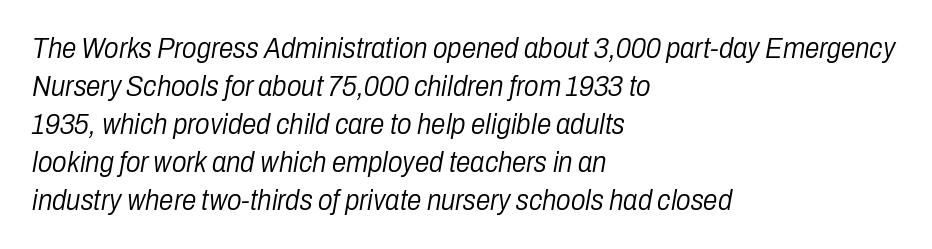
The image shows 29 px light, condensed type, italic (leaning right); set left-aligned, normal line spacing (1.31x), normal letter spacing, not underlined; low stroke contrast and a medium x-height.
